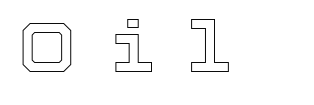
{"italic": "no", "width": "normal", "x_height": "medium", "monospaced": "no", "underline": "no", "letter_spacing": "wide", "letter_spacing_em": 0.49, "glyph_px": 71}
